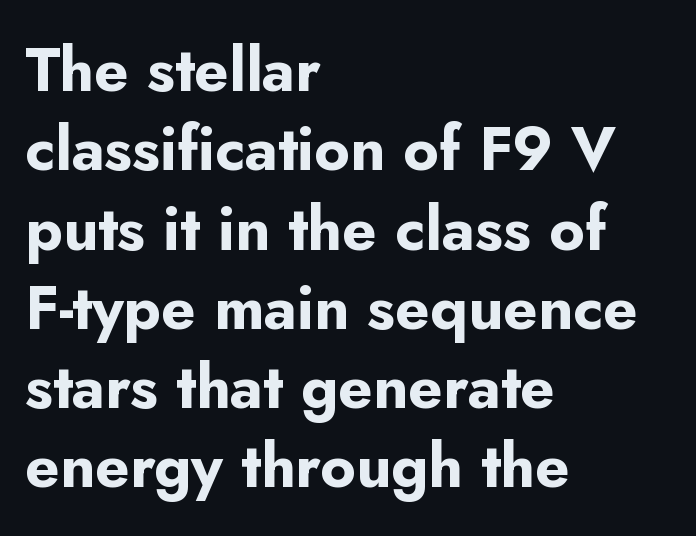
The image shows 61 px bold sans-serif type, upright; set left-aligned, normal line spacing (1.3x), normal letter spacing, not underlined; low stroke contrast and a small x-height.
